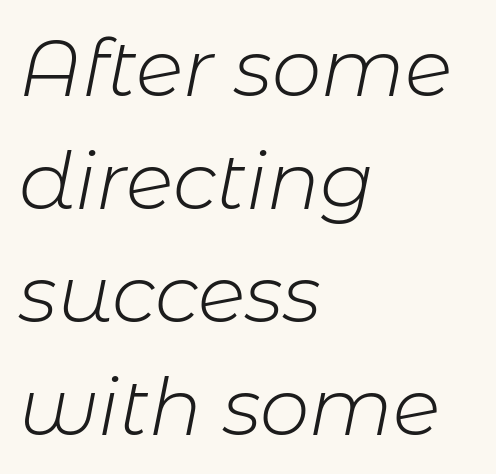
{"italic": "yes", "lean": "right", "slant_degrees": 11, "bold": "no", "weight": "light", "width": "normal", "stroke_contrast": "low", "x_height": "medium", "monospaced": "no", "underline": "no", "align": "left", "line_spacing": "normal", "line_spacing_ratio": 1.43, "letter_spacing": "normal", "letter_spacing_em": 0.0, "glyph_px": 79}
